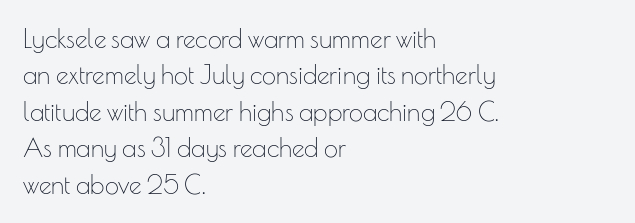
Q: Is the text bold? A: No.
Q: Is the text italic (slanted)? A: No, it is upright.
Q: Is the text underlined? A: No.
Q: How is the paragraph aligned? A: Left-aligned.
Q: Is the spacing between letters normal or unusually wide? A: Normal.
Q: Is the spacing between lines tight, normal or loose? A: Normal.
